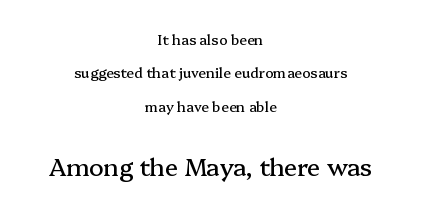
Quick note: not italic, upright. Does the bottom block carry the larger type? Yes, it does. Quick note: underline off. One-word summary of the alignment: center. Is the letter spacing exaggerated? No — it looks like the ordinary default. Leading is clearly above the norm, producing a sparse column.
